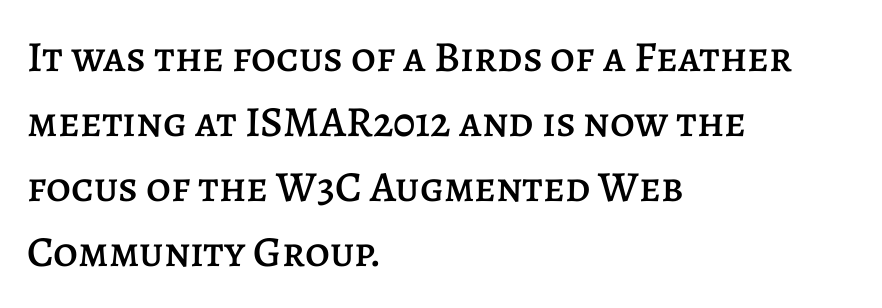
Q: Is the text italic (slanted)? A: No, it is upright.
Q: Is the text underlined? A: No.
Q: How is the paragraph aligned? A: Left-aligned.
Q: Is the spacing between letters normal or unusually wide? A: Normal.
Q: Is the spacing between lines tight, normal or loose? A: Normal.
Q: Width (condensed, normal, or wide)? A: Normal.
Q: Stroke contrast? A: Low.
Q: x-height? A: Large.
Q: Monospaced? A: No.
